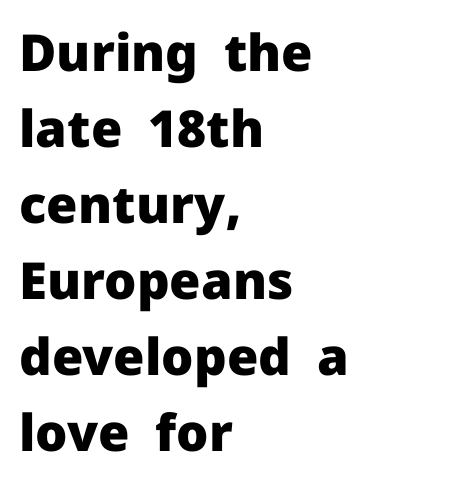
{"serif": "no", "italic": "no", "bold": "yes", "weight": "heavy", "width": "normal", "stroke_contrast": "low", "x_height": "medium", "monospaced": "no", "underline": "no", "align": "left", "line_spacing": "normal", "line_spacing_ratio": 1.49, "letter_spacing": "normal", "letter_spacing_em": 0.0, "glyph_px": 51}
